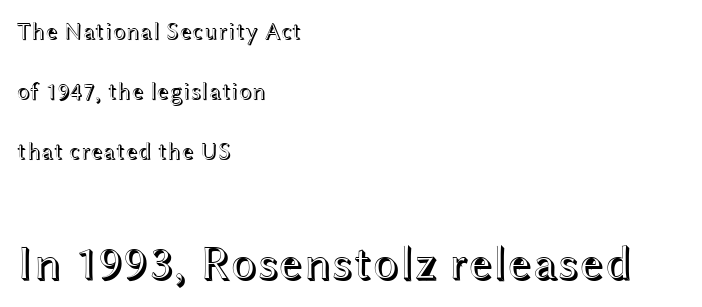
{"italic": "no", "width": "wide", "x_height": "medium", "monospaced": "no", "underline": "no", "align": "left", "line_spacing": "loose", "line_spacing_ratio": 2.49, "letter_spacing": "normal", "letter_spacing_em": 0.0, "larger_block": "second", "size_ratio": 2.0, "glyph_px": 48}
